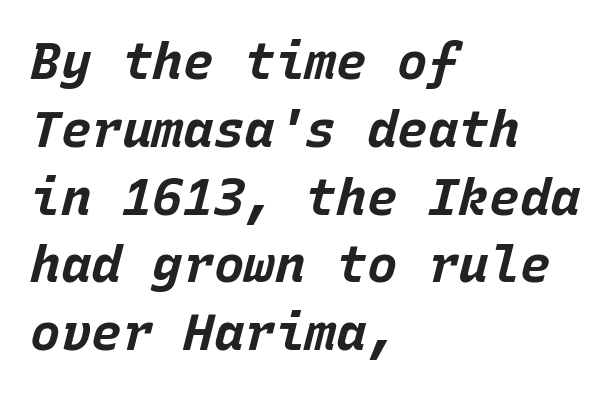
Q: Is the text bold? A: Yes.
Q: Is the text italic (slanted)? A: Yes, it leans right by about 15 degrees.
Q: Is the text underlined? A: No.
Q: How is the paragraph aligned? A: Left-aligned.
Q: Is the spacing between letters normal or unusually wide? A: Normal.
Q: Is the spacing between lines tight, normal or loose? A: Normal.
Q: Width (condensed, normal, or wide)? A: Normal.
Q: Stroke contrast? A: Low.
Q: x-height? A: Large.
Q: Monospaced? A: Yes.
